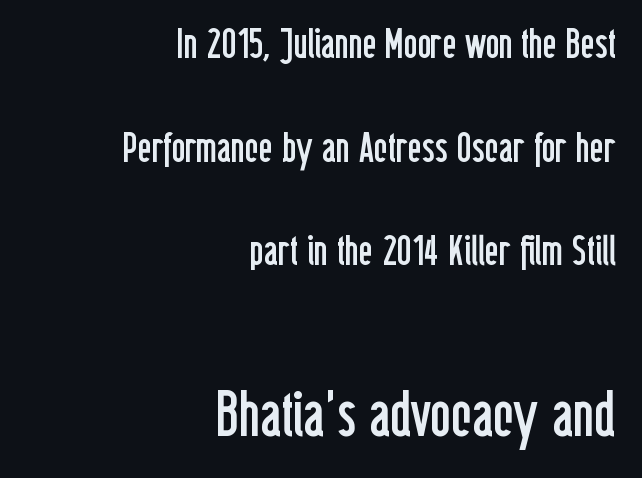
{"serif": "no", "italic": "no", "bold": "no", "weight": "regular", "width": "condensed", "stroke_contrast": "low", "x_height": "medium", "monospaced": "no", "underline": "no", "align": "right", "line_spacing": "loose", "line_spacing_ratio": 2.47, "letter_spacing": "normal", "letter_spacing_em": 0.0, "larger_block": "second", "size_ratio": 1.5, "glyph_px": 63}
